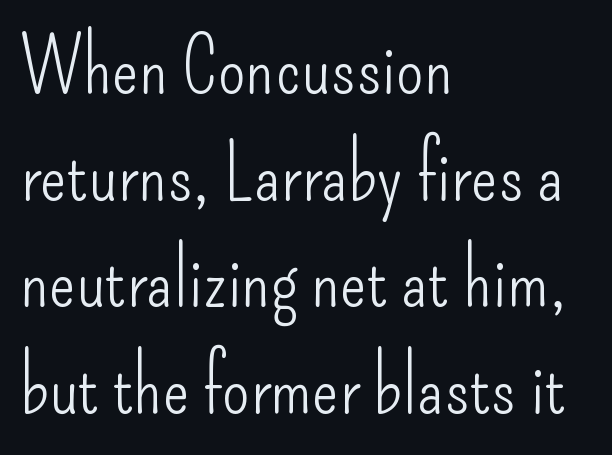
{"serif": "no", "italic": "no", "bold": "no", "weight": "light", "width": "condensed", "stroke_contrast": "low", "x_height": "small", "monospaced": "no", "underline": "no", "align": "left", "line_spacing": "normal", "line_spacing_ratio": 1.35, "letter_spacing": "normal", "letter_spacing_em": 0.0, "glyph_px": 79}
